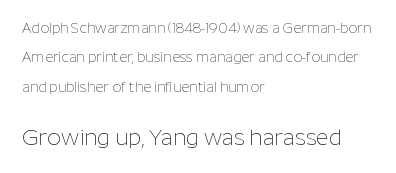
The image shows 22 px text type, upright; set left-aligned, loose line spacing (2.1x), normal letter spacing, not underlined; the second (bottom) block is 1.57x larger.
